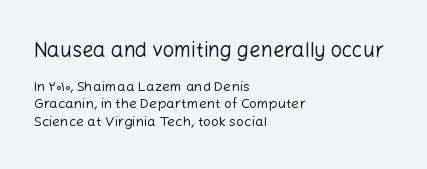
Characters follow at the spacing the type designer built in. The specimen omits any rule beneath the text block's lines. Rendered with straight, roman letterforms. Notice how the passage keeps a crisp vertical edge on the left only.
